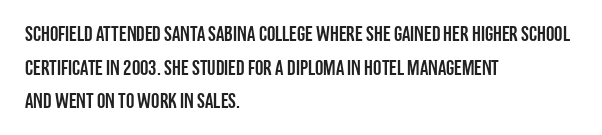
The image shows 21 px text type, upright; set left-aligned, normal line spacing (1.6x), normal letter spacing, not underlined.
